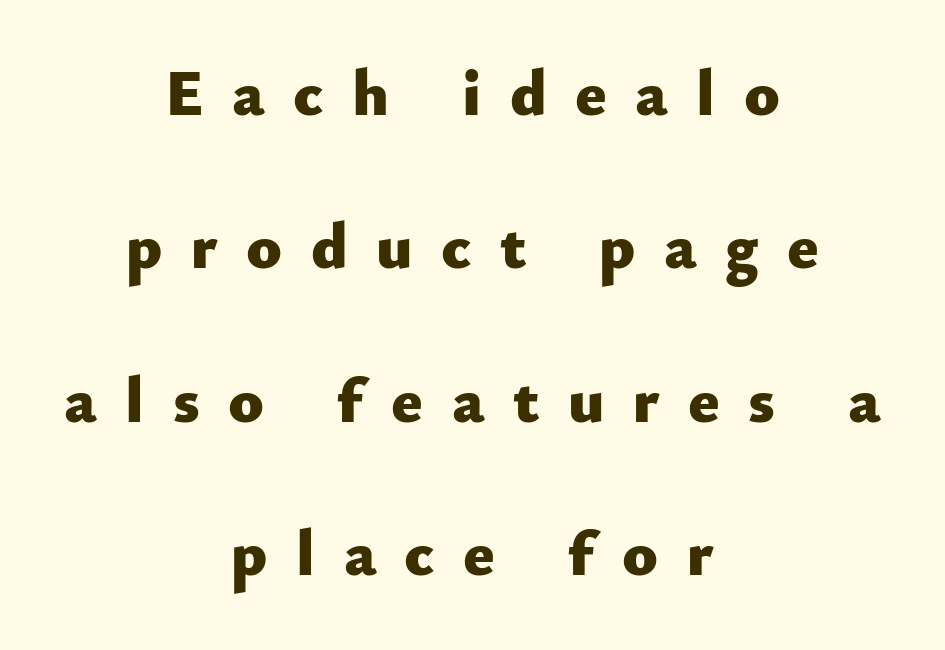
The rendering uses a large line-height, opening up the rows. Do the letters lean? They stand straight. A centered setting, common on invitations and titles, is used for this passage. Substantial extra tracking has been applied to these lines. The face used here has the dense, thick strokes of a bold. Note the varied advance widths — an 'i' is clearly narrower than an 'm'.
